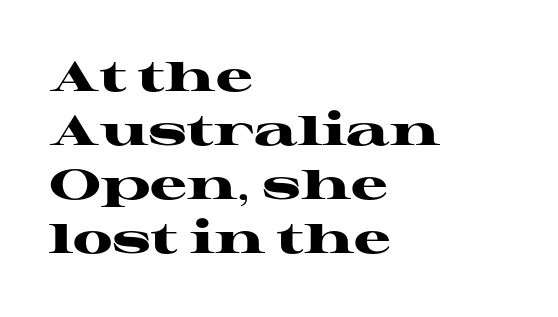
Spacing verdict: proportional, widths tailored to each character. Decoration check: the copy has no underline. Strong, thick strokes mark this as bold type. The passage shown stacks its lines at a standard gap. A classic flush-left, rag-right setting is used for this passage.
